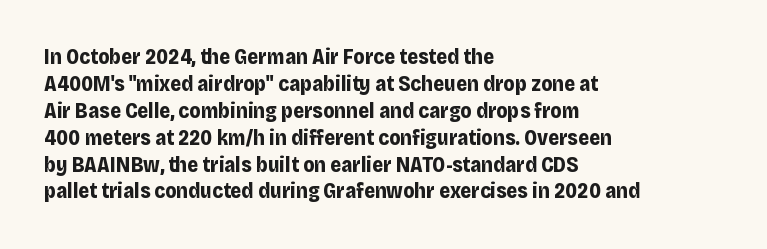
The image shows 21 px bold type, upright; set left-aligned, normal line spacing (1.28x), normal letter spacing, not underlined.
